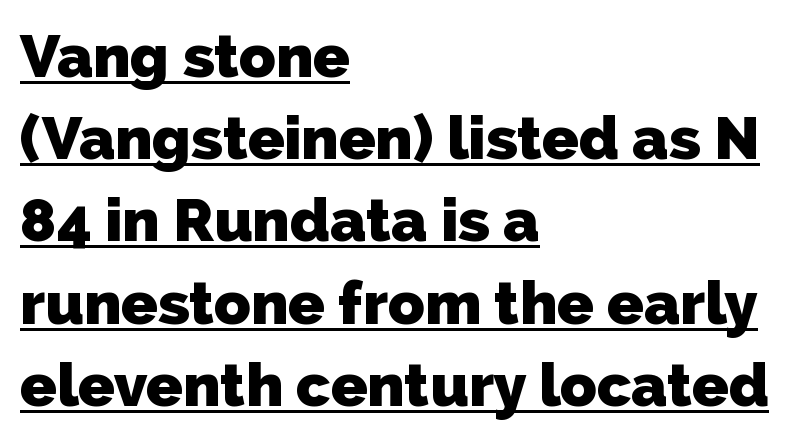
Q: Is the text bold? A: Yes.
Q: Is the typeface a serif or a sans-serif typeface? A: Sans-serif.
Q: Is the text underlined? A: Yes.
Q: How is the paragraph aligned? A: Left-aligned.
Q: Is the spacing between letters normal or unusually wide? A: Normal.
Q: Is the spacing between lines tight, normal or loose? A: Normal.
Q: Width (condensed, normal, or wide)? A: Normal.
Q: Stroke contrast? A: Low.
Q: x-height? A: Medium.
Q: Monospaced? A: No.
